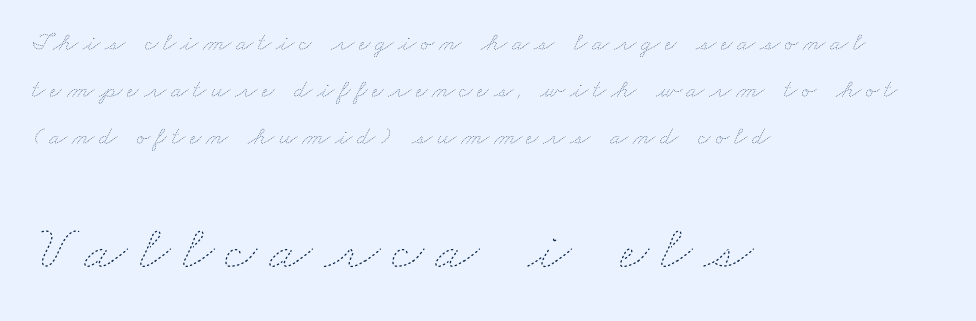
Horizontal alignment here is leftward, the default for most running prose. The specimen omits any rule beneath the text block's lines. The more generous point size was reserved for the lower chunk. Is this a fixed-width face? No — the glyphs have proportional, varying widths.
